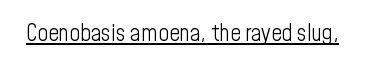
Students, observe the line beneath the letters — that is underlining. You can tell it's not italic because the verticals are truly vertical. Stems here are at most as thick as an everyday book face. Between one letter and the next there's only the usual sliver of space.
